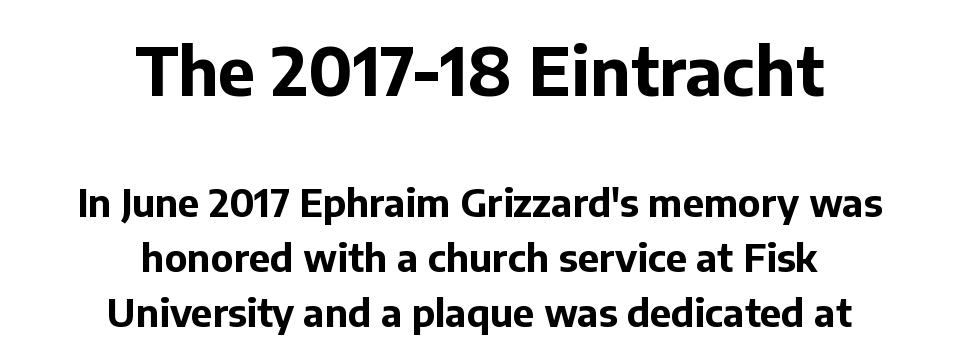
Plain, unruled lines of type. You could not count columns in this text — the font is proportionally spaced. Interline gaps are of average width in this sample. The passage shown is typeset with a sans-serif family. A typesetter would mark this as roman, not italic.
